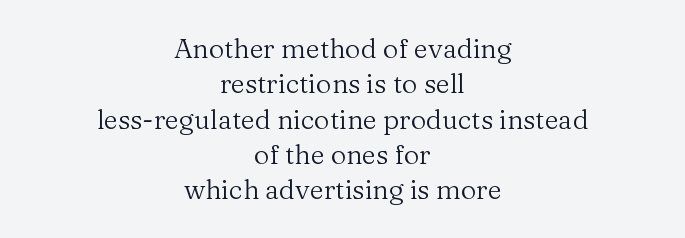
The letterforms sit at book weight or below. Ordinary non-slanted type is in use. The space between consecutive lines is moderate. Letters rest on an invisible, unmarked baseline.
